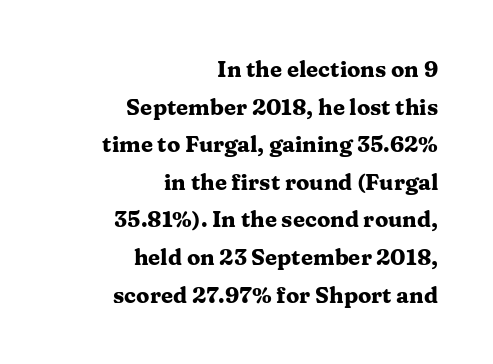
The image shows 22 px bold type, upright; set right-aligned, line spacing 1.71x, normal letter spacing, not underlined.
